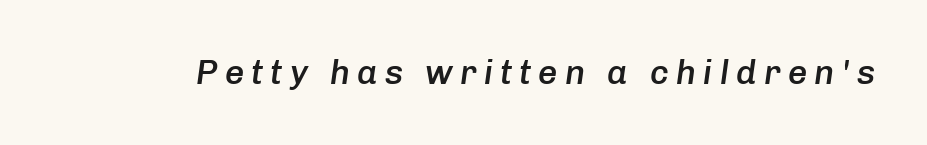
Q: Is the text bold? A: Semi-bold.
Q: Is the text italic (slanted)? A: Yes, it leans right by about 8 degrees.
Q: Is the text underlined? A: No.
Q: Is the spacing between letters normal or unusually wide? A: Unusually wide.
Q: Width (condensed, normal, or wide)? A: Normal.
Q: Stroke contrast? A: Low.
Q: x-height? A: Medium.
Q: Monospaced? A: No.
